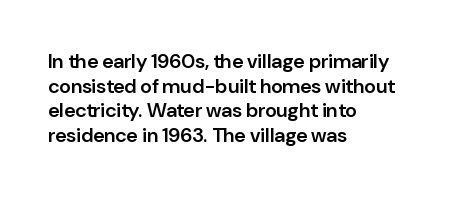
Characters follow at the spacing the type designer built in. The specimen reads as upright at a glance. The specimen omits any rule beneath the text block's lines. Short and long lines alike share a common starting point at left. Notice the strokes are somewhat thickened but not fully heavy: this is a semibold.
